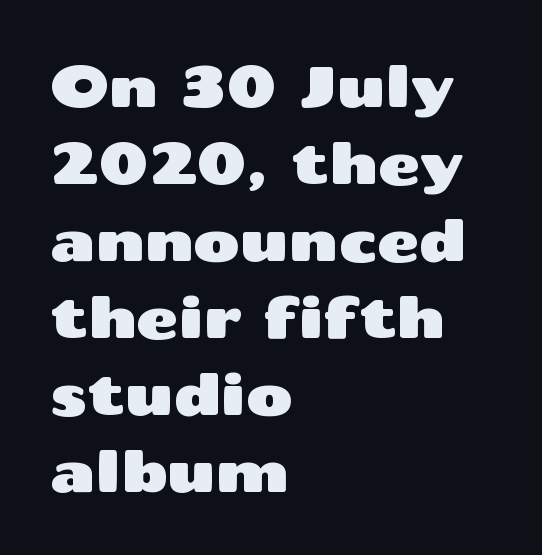
Q: Is the text italic (slanted)? A: No, it is upright.
Q: Is the typeface a serif or a sans-serif typeface? A: Sans-serif.
Q: Is the text underlined? A: No.
Q: How is the paragraph aligned? A: Left-aligned.
Q: Is the spacing between letters normal or unusually wide? A: Normal.
Q: Is the spacing between lines tight, normal or loose? A: Normal.
Q: Width (condensed, normal, or wide)? A: Wide.
Q: Stroke contrast? A: Medium.
Q: x-height? A: Medium.
Q: Monospaced? A: No.
